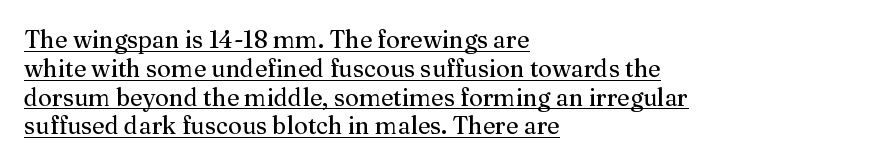
Q: Is the text bold? A: No.
Q: Is the text italic (slanted)? A: No, it is upright.
Q: Is the text underlined? A: Yes.
Q: How is the paragraph aligned? A: Left-aligned.
Q: Is the spacing between letters normal or unusually wide? A: Normal.
